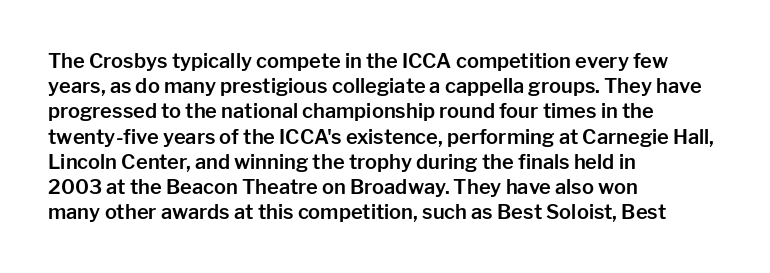
The image shows 20 px text type, upright; set left-aligned, normal line spacing (1.26x), normal letter spacing, not underlined.
